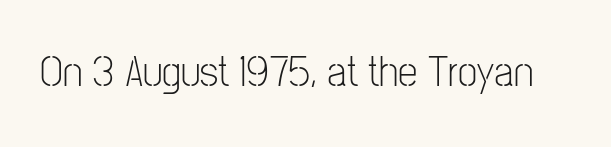
The image shows 44 px light, condensed sans-serif type, upright; set normal letter spacing, not underlined; low stroke contrast and a medium x-height.
